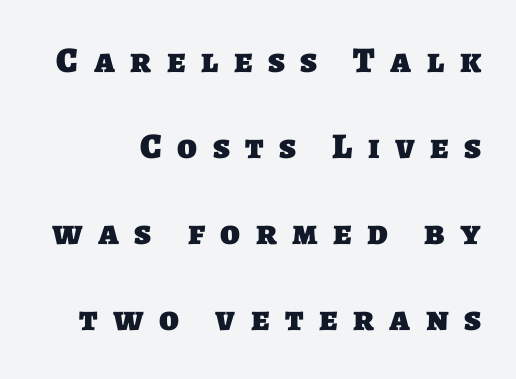
Typographically, this falls in the sans-serif category. Has an underline been added? It has not. Does the leading feel generous? Absolutely, it's lavish. The letters are bold, with thick, heavy strokes. Does extra space separate the letters? Yes, quite a lot of it.
